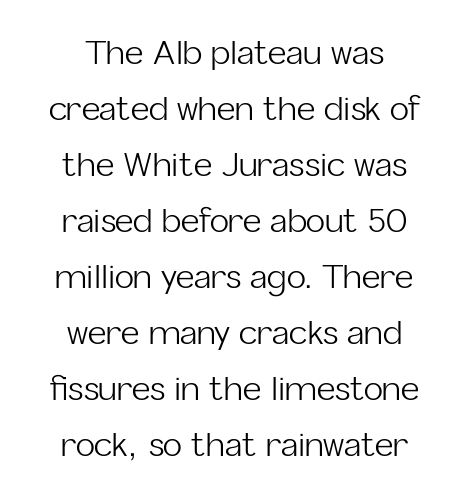
Q: Is the text bold? A: No.
Q: Is the text italic (slanted)? A: No, it is upright.
Q: Is the typeface a serif or a sans-serif typeface? A: Sans-serif.
Q: Is the text underlined? A: No.
Q: How is the paragraph aligned? A: Centered.
Q: Is the spacing between letters normal or unusually wide? A: Normal.
Q: Width (condensed, normal, or wide)? A: Normal.
Q: Stroke contrast? A: Low.
Q: x-height? A: Medium.
Q: Monospaced? A: No.
